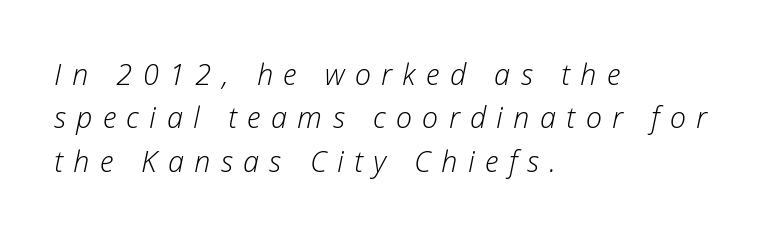
{"italic": "yes", "lean": "right", "slant_degrees": 12, "bold": "no", "weight": "light", "width": "normal", "stroke_contrast": "low", "x_height": "medium", "monospaced": "no", "underline": "no", "align": "left", "line_spacing": "normal", "line_spacing_ratio": 1.5, "letter_spacing": "wide", "letter_spacing_em": 0.36, "glyph_px": 29}
